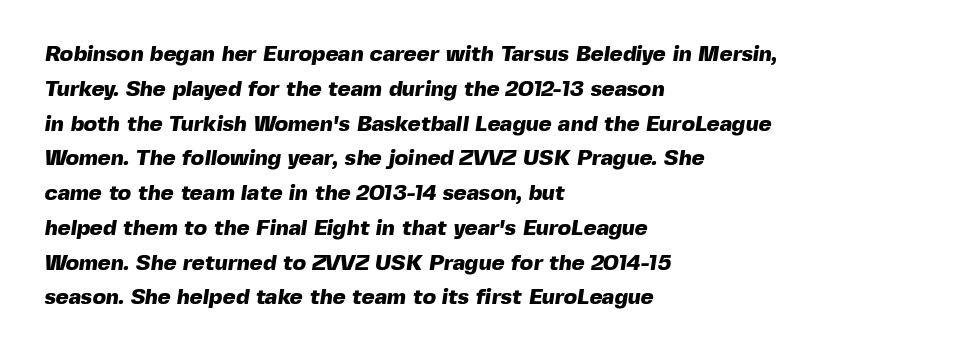
This rendering features lettering with no underline. The passage shown is emphatically bold. Compared with typical body copy, the letter spacing here is the same. Is the block centered? No — it sits flush against the left margin. This block has exactly the height ordinary leading produces.
